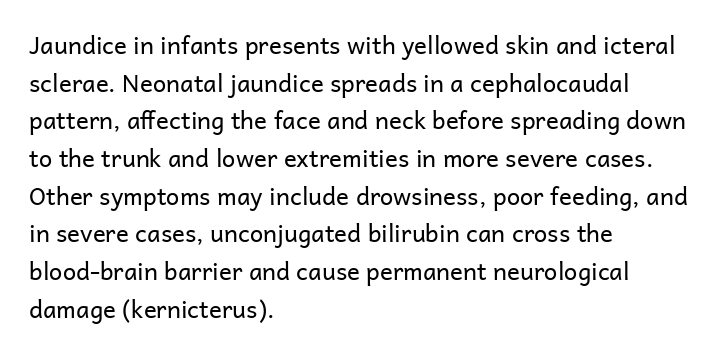
Q: Is the text bold? A: No.
Q: Is the text italic (slanted)? A: No, it is upright.
Q: Is the text underlined? A: No.
Q: How is the paragraph aligned? A: Left-aligned.
Q: Is the spacing between letters normal or unusually wide? A: Normal.
Q: Is the spacing between lines tight, normal or loose? A: Normal.
